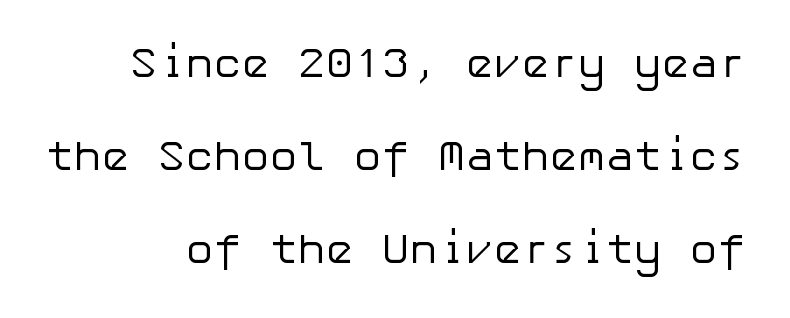
The image shows 42 px regular-weight sans-serif type, upright; set right-aligned, loose line spacing (2.21x), normal letter spacing, not underlined; low stroke contrast and a medium x-height.
